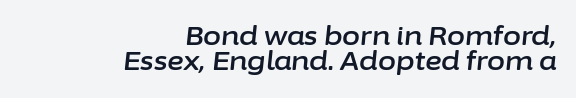
{"italic": "yes", "lean": "right", "slant_degrees": 6, "underline": "no", "align": "right", "line_spacing": "tight", "line_spacing_ratio": 0.98, "letter_spacing": "normal", "letter_spacing_em": 0.0, "glyph_px": 26}
